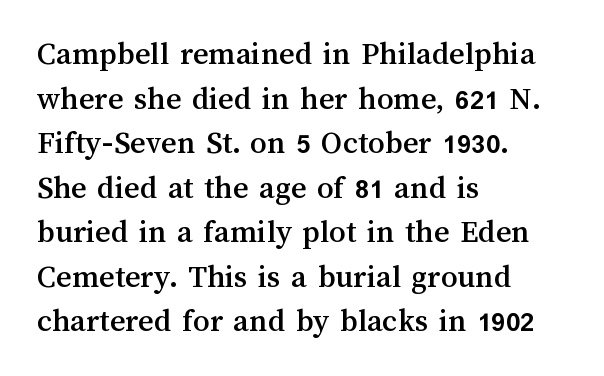
The image shows 33 px text type, upright; set left-aligned, normal line spacing (1.35x), normal letter spacing, not underlined; medium stroke contrast and a medium x-height.
